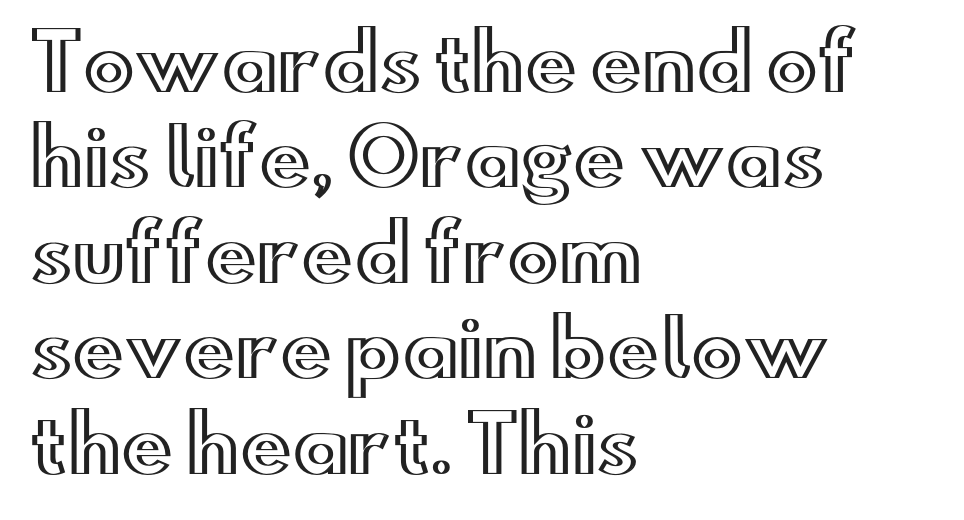
Q: Is the text italic (slanted)? A: No, it is upright.
Q: Is the text underlined? A: No.
Q: How is the paragraph aligned? A: Left-aligned.
Q: Is the spacing between letters normal or unusually wide? A: Normal.
Q: Width (condensed, normal, or wide)? A: Wide.
Q: x-height? A: Small.
Q: Monospaced? A: No.
